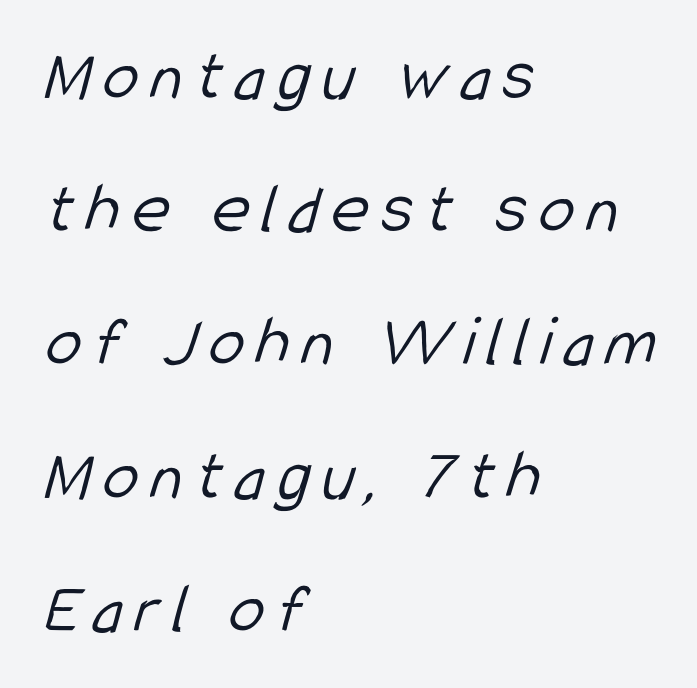
{"serif": "no", "bold": "no", "weight": "light", "width": "condensed", "stroke_contrast": "low", "x_height": "medium", "monospaced": "no", "underline": "no", "align": "left", "line_spacing_ratio": 1.85, "glyph_px": 72}
